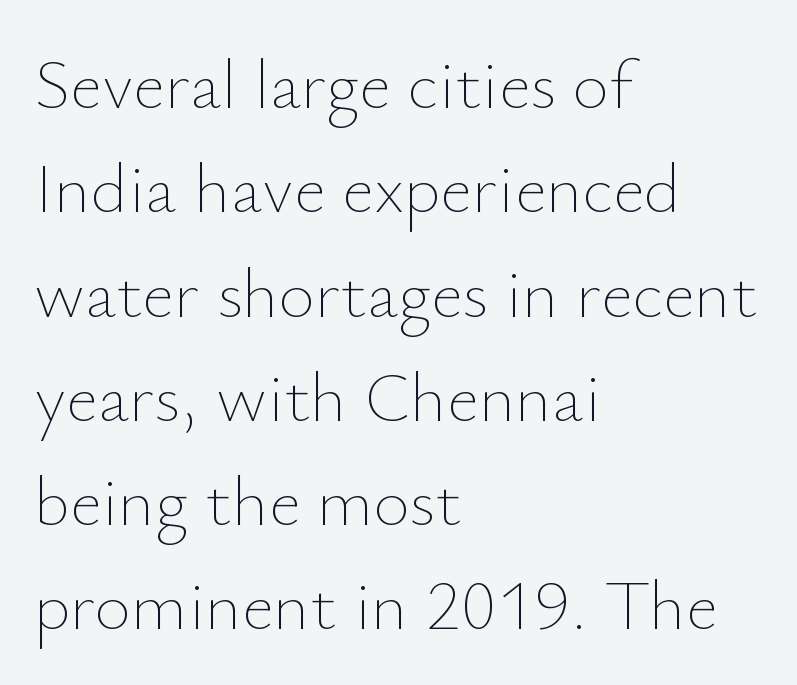
{"italic": "no", "bold": "no", "weight": "thin", "width": "normal", "stroke_contrast": "low", "x_height": "small", "monospaced": "no", "underline": "no", "align": "left", "line_spacing": "normal", "line_spacing_ratio": 1.49, "letter_spacing": "normal", "letter_spacing_em": 0.0, "glyph_px": 70}
